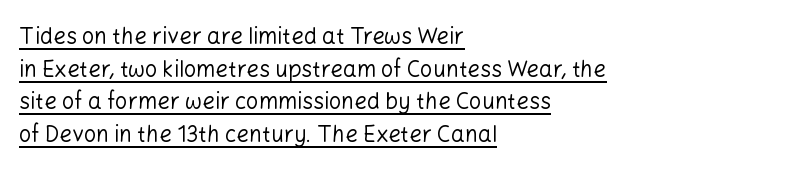
The image shows 22 px text type, upright; set left-aligned, normal line spacing (1.48x), normal letter spacing, underlined.
